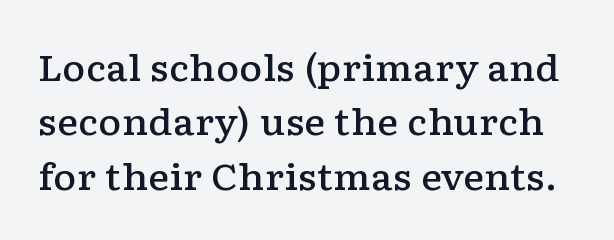
Moderately thickened strokes mark this as semibold type. Glyph-to-glyph distance matches everyday printed text. Regarding leading, the lines here are spaced in the standard way. Does the type have serifs? Yes, each stem ends in a small foot. Spacing verdict: proportional, widths tailored to each character.
